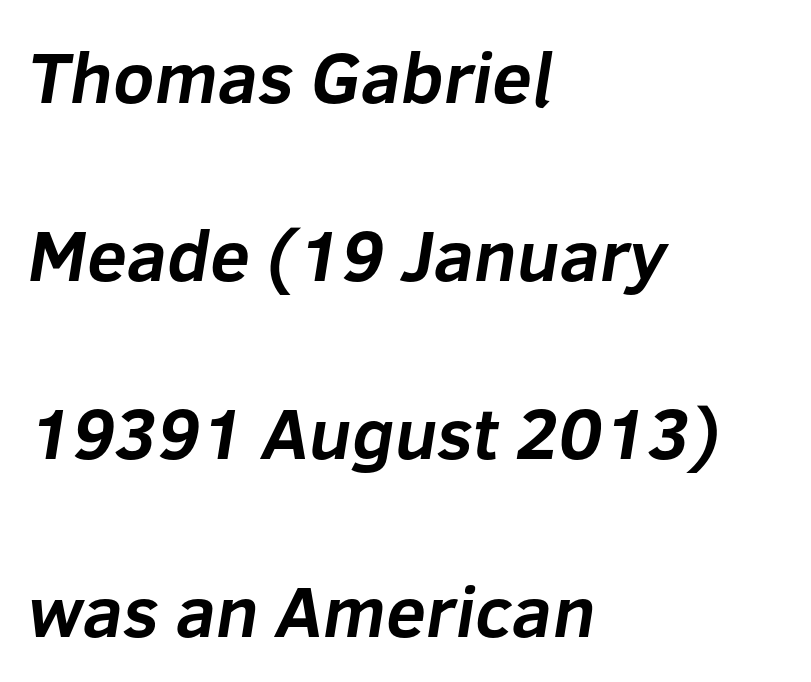
Vertical spacing — loose. The type family on display is of the sans-serif kind. Note the varied advance widths — an 'i' is clearly narrower than an 'm'. Horizontally, the lines are justified to the leading edge only. The glyphs are unaccompanied by any horizontal stroke below them. The gaps between neighbouring characters are ordinary and unremarkable.
